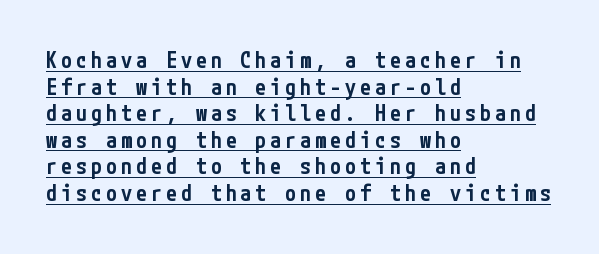
The image shows 22 px text type, upright; set left-aligned, line spacing 1.21x, underlined.
